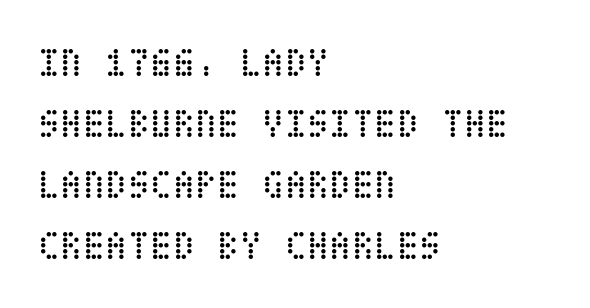
{"italic": "no", "bold": "no", "weight": "regular", "width": "condensed", "stroke_contrast": "low", "x_height": "large", "underline": "no", "align": "left", "line_spacing": "normal", "line_spacing_ratio": 1.49, "letter_spacing": "normal", "letter_spacing_em": 0.0, "glyph_px": 41}
